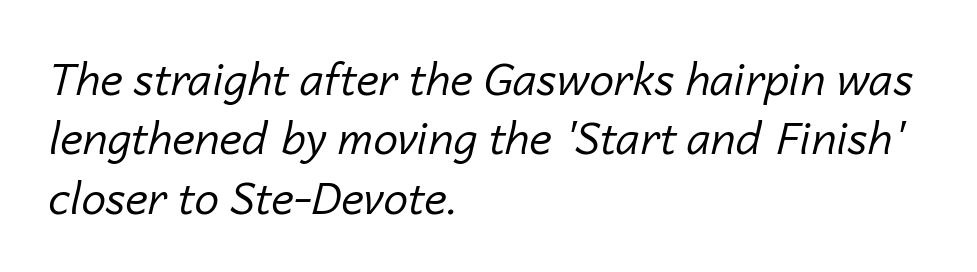
{"italic": "yes", "lean": "right", "slant_degrees": 14, "bold": "no", "weight": "regular", "width": "normal", "stroke_contrast": "low", "x_height": "medium", "monospaced": "no", "underline": "no", "align": "left", "line_spacing": "normal", "line_spacing_ratio": 1.35, "letter_spacing": "normal", "letter_spacing_em": 0.0, "glyph_px": 44}
